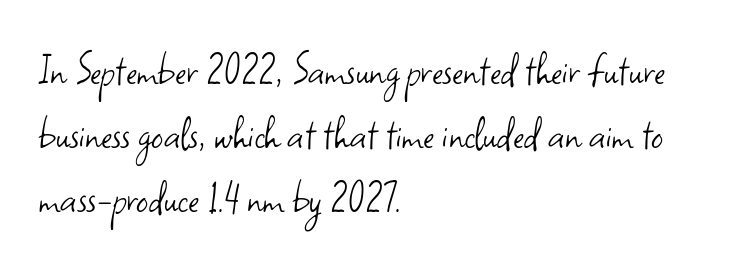
The image shows 47 px light sans-serif type; set left-aligned, normal line spacing (1.36x), normal letter spacing, not underlined; low stroke contrast and a small x-height.
